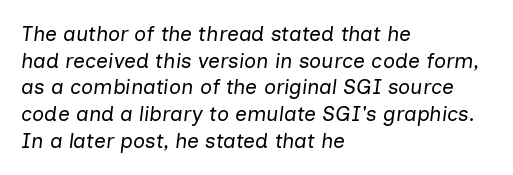
The image shows 21 px text type, italic (leaning right); set left-aligned, normal line spacing (1.27x), normal letter spacing, not underlined.
